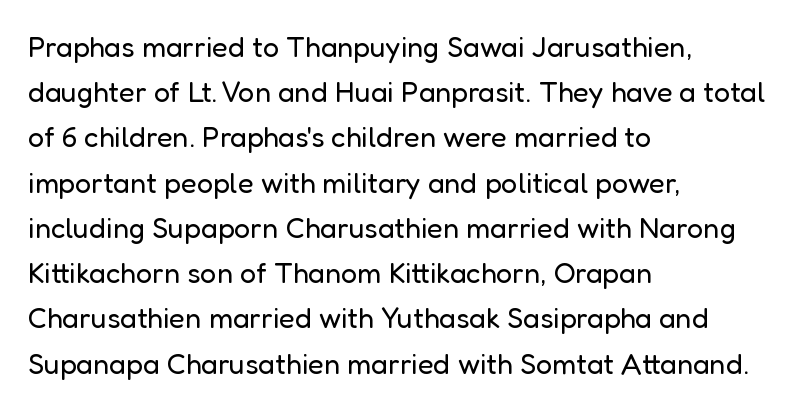
The image shows 29 px regular-weight sans-serif type, upright; set left-aligned, normal line spacing (1.56x), normal letter spacing, not underlined; low stroke contrast and a medium x-height.
